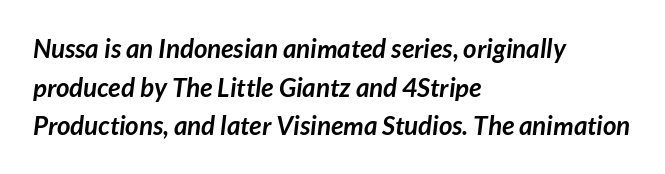
The string is rendered with underlining switched off. Caption: bold face, heavy strokes. The rendering uses a moderate line-height, typical for paragraphs. The gaps between neighbouring characters are ordinary and unremarkable. Every row of glyphs begins at an identical x-position on the left.
